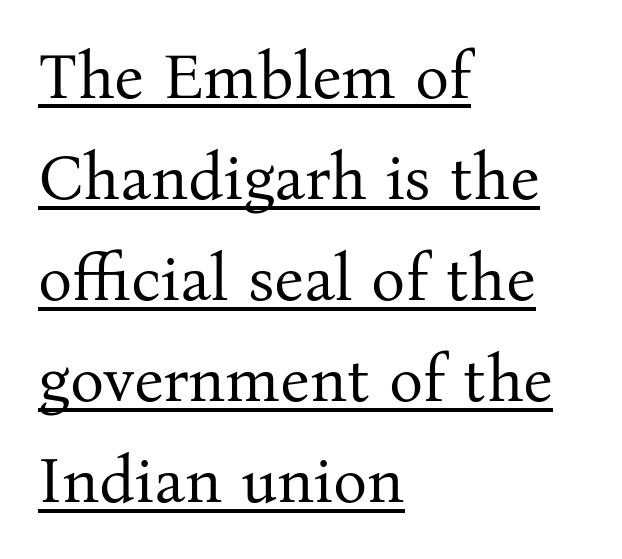
The image shows 64 px regular-weight serif type, upright; set left-aligned, normal line spacing (1.58x), normal letter spacing, underlined; medium stroke contrast and a medium x-height.
